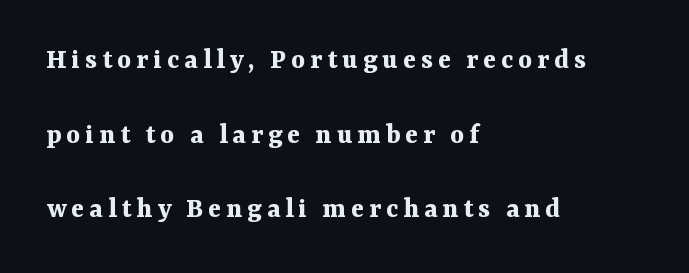
{"serif": "yes", "italic": "no", "bold": "yes", "weight": "bold", "width": "normal", "stroke_contrast": "medium", "x_height": "medium", "monospaced": "no", "underline": "no", "align": "left", "line_spacing": "loose", "line_spacing_ratio": 2.49, "glyph_px": 30}
